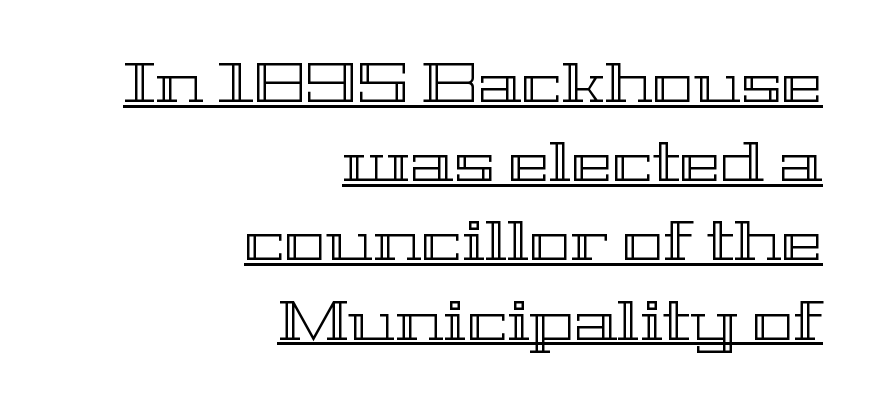
Q: Is the text italic (slanted)? A: No, it is upright.
Q: Is the text underlined? A: Yes.
Q: How is the paragraph aligned? A: Right-aligned.
Q: Is the spacing between letters normal or unusually wide? A: Normal.
Q: Is the spacing between lines tight, normal or loose? A: Normal.
Q: Width (condensed, normal, or wide)? A: Wide.
Q: x-height? A: Medium.
Q: Monospaced? A: No.
